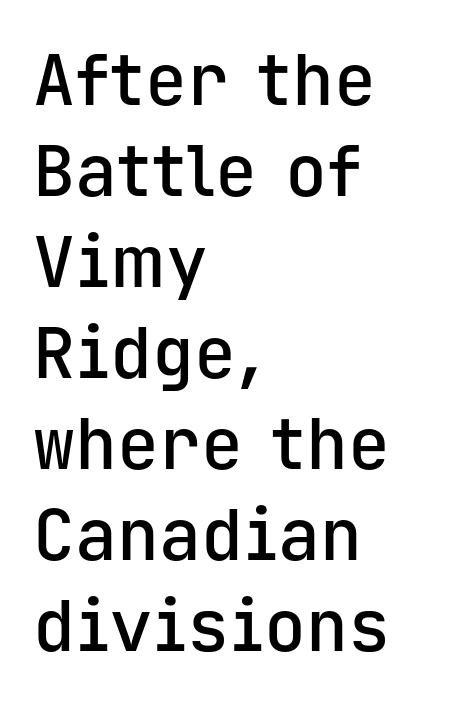
The image shows 70 px semibold sans-serif type, upright, monospaced; set left-aligned, normal line spacing (1.3x), normal letter spacing, not underlined; low stroke contrast and a medium x-height.
